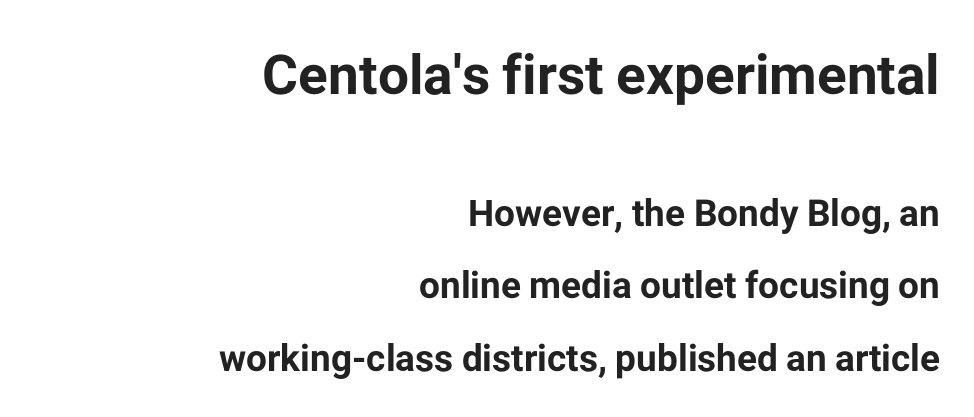
Q: Is the text bold? A: Yes.
Q: Is the text italic (slanted)? A: No, it is upright.
Q: Is the typeface a serif or a sans-serif typeface? A: Sans-serif.
Q: Is the text underlined? A: No.
Q: How is the paragraph aligned? A: Right-aligned.
Q: Is the spacing between letters normal or unusually wide? A: Normal.
Q: Is the spacing between lines tight, normal or loose? A: Loose.
Q: Which block of text is set in a larger size, the first (top) or the second (bottom)? A: The first (top) one.
Q: Width (condensed, normal, or wide)? A: Normal.
Q: Stroke contrast? A: Low.
Q: x-height? A: Medium.
Q: Monospaced? A: No.
